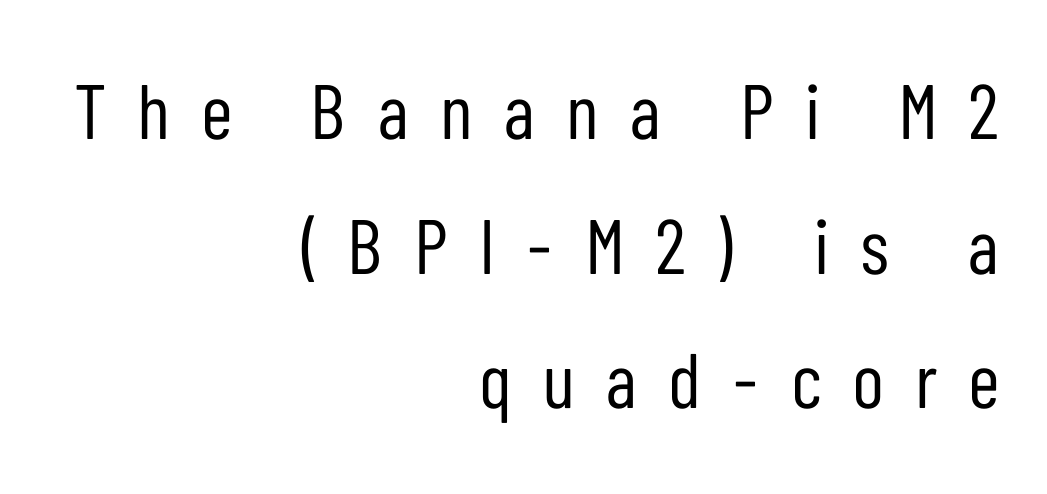
{"serif": "no", "italic": "no", "bold": "no", "weight": "regular", "width": "condensed", "stroke_contrast": "low", "x_height": "medium", "monospaced": "no", "underline": "no", "align": "right", "line_spacing_ratio": 1.75, "letter_spacing": "wide", "letter_spacing_em": 0.42, "glyph_px": 77}
